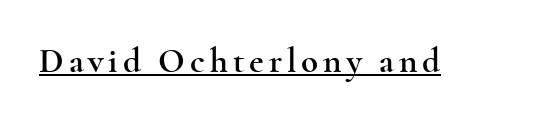
Q: Is the text italic (slanted)? A: No, it is upright.
Q: Is the typeface a serif or a sans-serif typeface? A: Serif.
Q: Is the text underlined? A: Yes.
Q: Width (condensed, normal, or wide)? A: Wide.
Q: x-height? A: Small.
Q: Monospaced? A: No.
